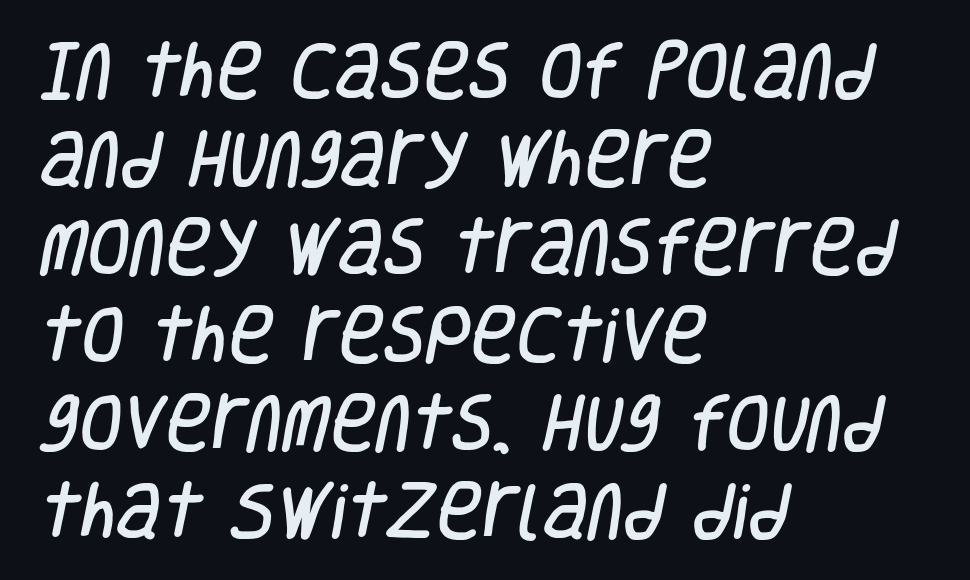
These lines are composed in type without serifs. Here the designer chose a conventional face with non-uniform glyph widths. These lines keep a tight, regular rhythm from letter to letter. This sample is left-justified, so line endings fall wherever the words run out.
